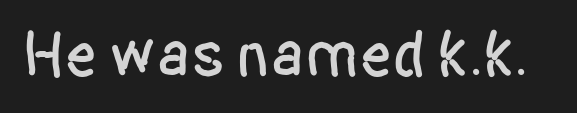
The image shows 66 px condensed sans-serif type, upright; set normal letter spacing, not underlined; low stroke contrast and a large x-height.
